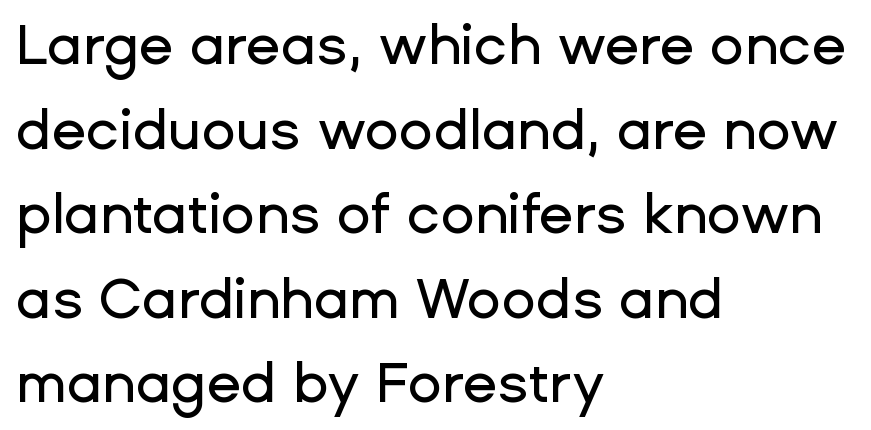
The image shows 56 px sans-serif type, upright; set left-aligned, normal line spacing (1.51x), normal letter spacing, not underlined; low stroke contrast and a medium x-height.
